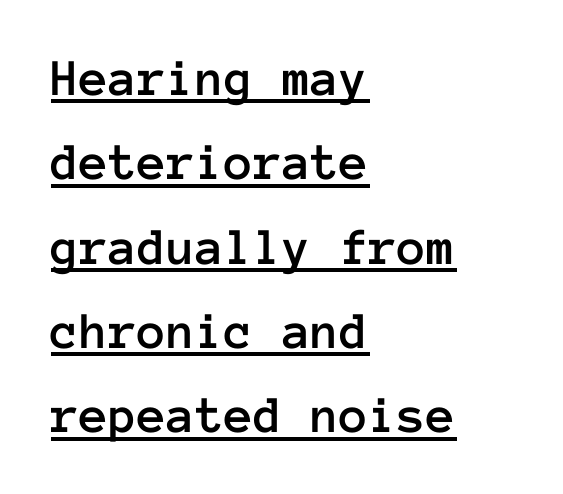
Q: Is the text italic (slanted)? A: No, it is upright.
Q: Is the text underlined? A: Yes.
Q: How is the paragraph aligned? A: Left-aligned.
Q: Is the spacing between letters normal or unusually wide? A: Normal.
Q: Is the spacing between lines tight, normal or loose? A: Normal.
Q: Width (condensed, normal, or wide)? A: Normal.
Q: Stroke contrast? A: Low.
Q: x-height? A: Medium.
Q: Monospaced? A: Yes.
